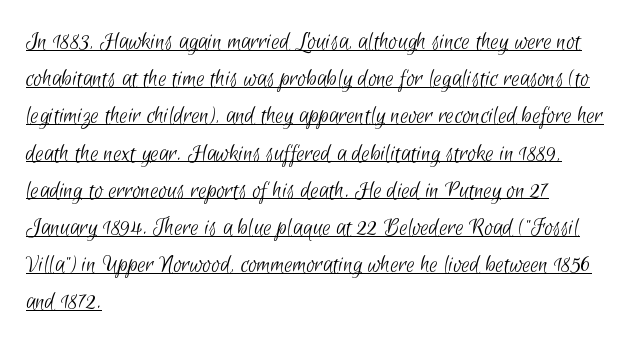
How are the letters spaced? Ordinarily, with no added tracking. The specimen includes a rule beneath the text block's lines. The compositor pushed each line to the left boundary. Heaviness? Minimal to ordinary, like unemphasized prose.
